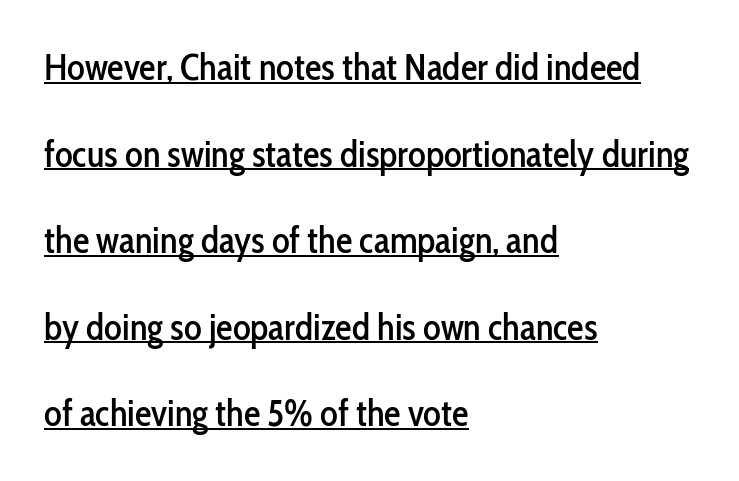
The image shows 37 px condensed sans-serif type, upright; set left-aligned, loose line spacing (2.34x), normal letter spacing, underlined; low stroke contrast and a medium x-height.
